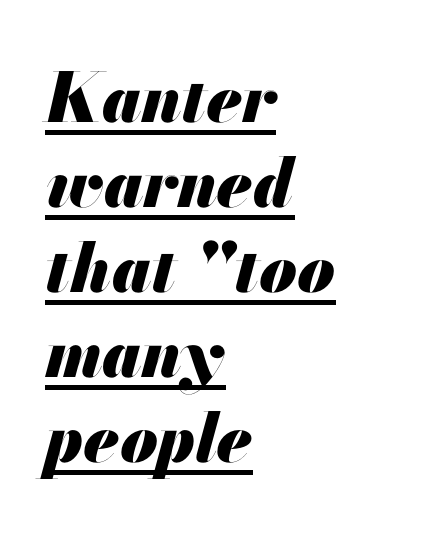
{"italic": "yes", "lean": "right", "slant_degrees": 13, "bold": "yes", "weight": "heavy", "width": "normal", "stroke_contrast": "medium", "x_height": "small", "monospaced": "no", "underline": "yes", "align": "left", "line_spacing": "normal", "line_spacing_ratio": 1.25, "letter_spacing": "normal", "letter_spacing_em": 0.0, "glyph_px": 68}
